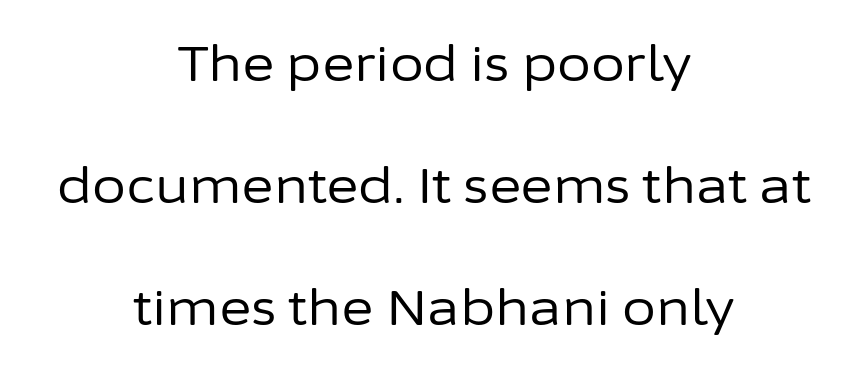
{"serif": "no", "italic": "no", "bold": "no", "weight": "regular", "width": "normal", "stroke_contrast": "low", "x_height": "medium", "monospaced": "no", "underline": "no", "align": "center", "line_spacing": "loose", "line_spacing_ratio": 2.49, "letter_spacing": "normal", "letter_spacing_em": 0.0, "glyph_px": 49}
